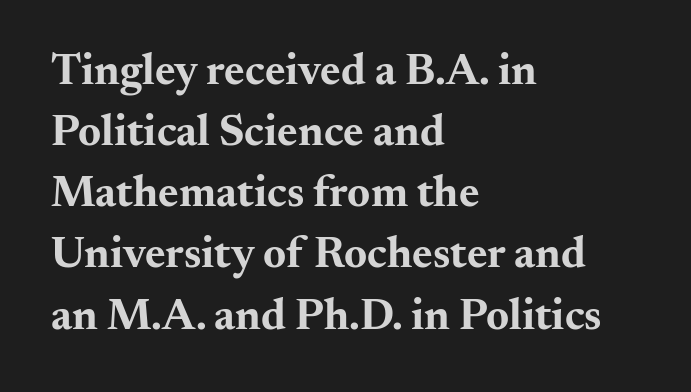
The image shows 44 px bold, wide serif type, upright; set left-aligned, normal line spacing (1.39x), normal letter spacing, not underlined; medium stroke contrast and a small x-height.
